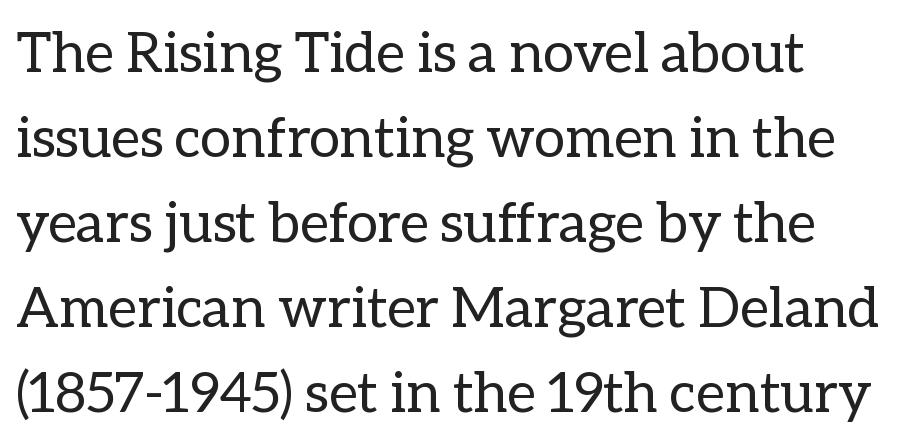
Q: Is the text bold? A: No.
Q: Is the text italic (slanted)? A: No, it is upright.
Q: Is the text underlined? A: No.
Q: Is the spacing between letters normal or unusually wide? A: Normal.
Q: Is the spacing between lines tight, normal or loose? A: Normal.
Q: Width (condensed, normal, or wide)? A: Normal.
Q: Stroke contrast? A: Low.
Q: x-height? A: Medium.
Q: Monospaced? A: No.
